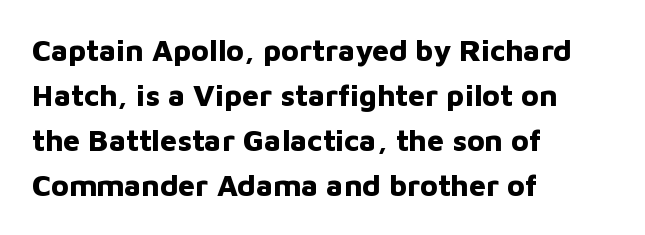
{"serif": "no", "italic": "no", "bold": "yes", "weight": "bold", "width": "normal", "stroke_contrast": "low", "x_height": "medium", "monospaced": "no", "underline": "no", "align": "left", "line_spacing": "normal", "line_spacing_ratio": 1.5, "letter_spacing": "normal", "letter_spacing_em": 0.0, "glyph_px": 30}
